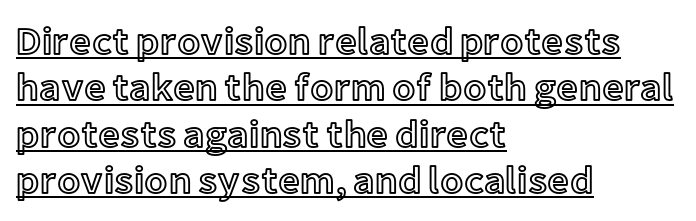
{"italic": "no", "width": "normal", "x_height": "medium", "monospaced": "no", "underline": "yes", "align": "left", "line_spacing_ratio": 1.22, "letter_spacing": "normal", "letter_spacing_em": 0.0, "glyph_px": 38}
